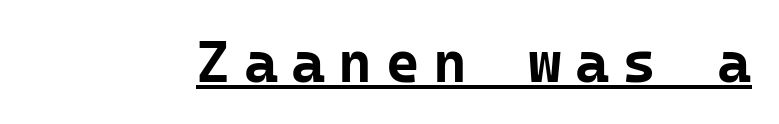
Words appear elongated and porous because spacing is wide. Notice how a bar underscores the lettering throughout. Caption: bold face, heavy strokes. Spacing verdict: monospaced, one width for all characters.
